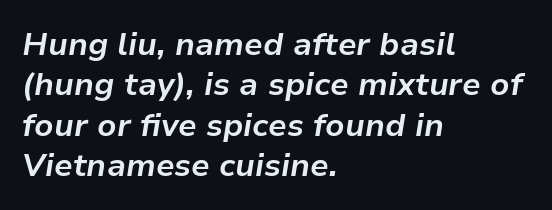
{"italic": "yes", "lean": "right", "slant_degrees": 9, "bold": "yes", "weight": "bold", "width": "normal", "stroke_contrast": "low", "x_height": "medium", "monospaced": "no", "underline": "no", "align": "left", "line_spacing": "normal", "line_spacing_ratio": 1.26, "letter_spacing": "normal", "letter_spacing_em": 0.0, "glyph_px": 32}
